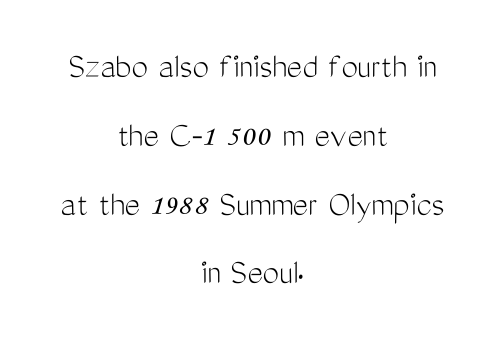
Ink coverage per letter is moderate at most. Words float on clear page, feet unadorned. Tall strokes in this sample are plumb rather than angled. In CSS terms this would be text-align: center. These lines keep a tight, regular rhythm from letter to letter. Regarding serifs, this sample does without them.
